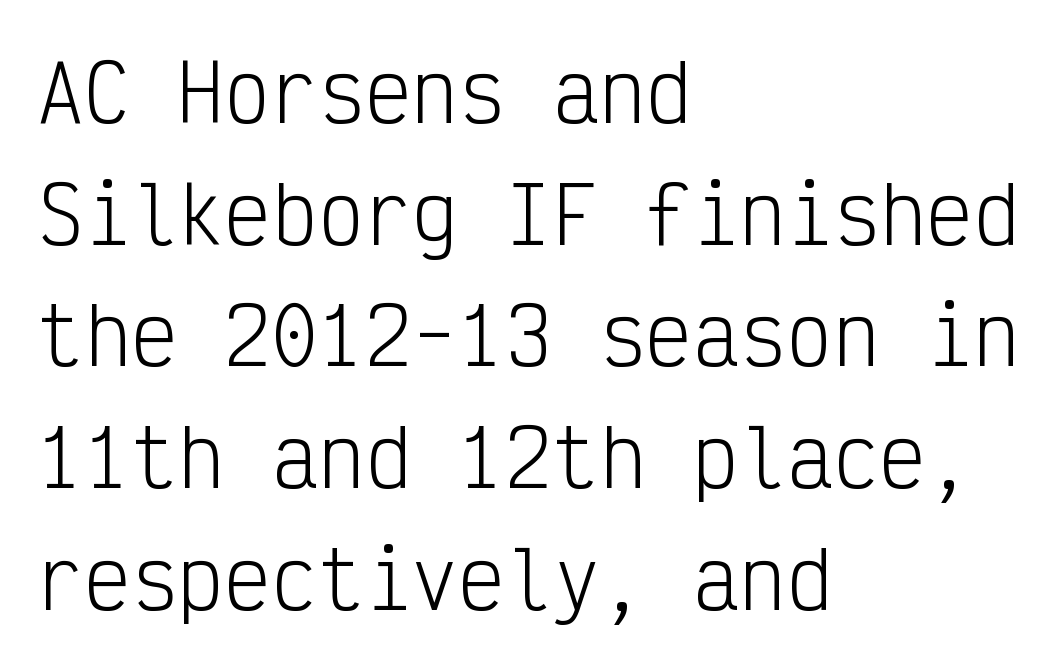
{"serif": "no", "italic": "no", "bold": "no", "weight": "light", "width": "condensed", "stroke_contrast": "low", "x_height": "medium", "monospaced": "yes", "underline": "no", "align": "left", "line_spacing": "normal", "line_spacing_ratio": 1.56, "letter_spacing": "normal", "letter_spacing_em": 0.0, "glyph_px": 78}
